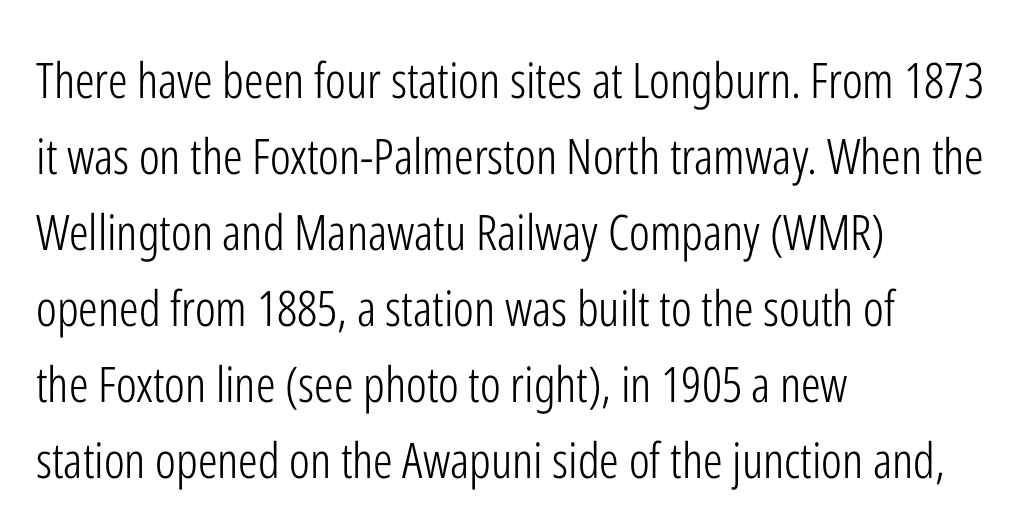
{"serif": "no", "italic": "no", "bold": "no", "weight": "light", "width": "condensed", "stroke_contrast": "low", "x_height": "medium", "monospaced": "no", "underline": "no", "align": "left", "line_spacing": "normal", "line_spacing_ratio": 1.55, "letter_spacing": "normal", "letter_spacing_em": 0.0, "glyph_px": 49}
